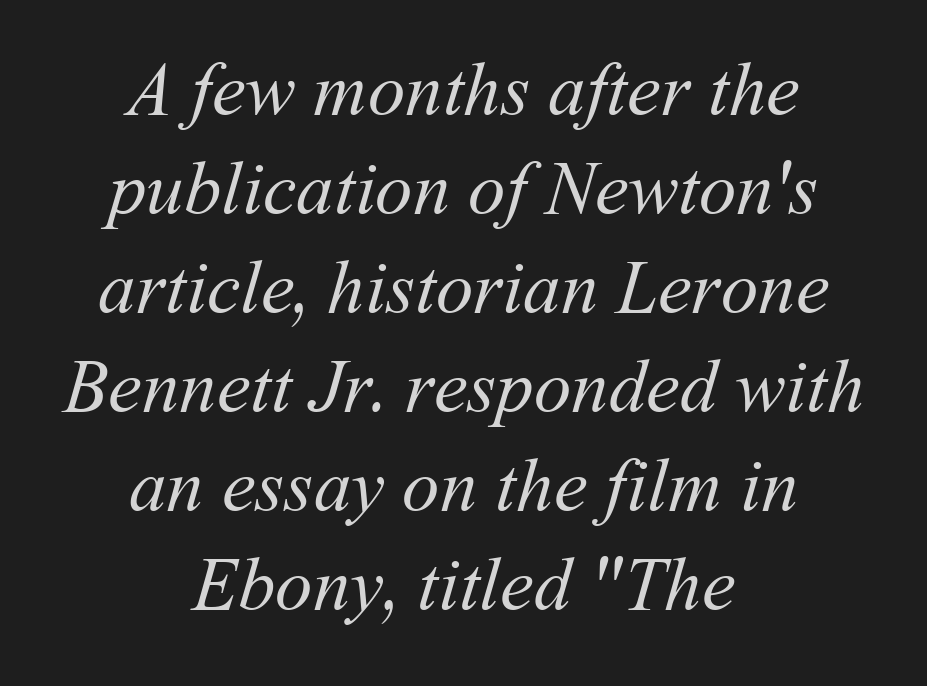
Q: Is the text bold? A: No.
Q: Is the text underlined? A: No.
Q: How is the paragraph aligned? A: Centered.
Q: Is the spacing between letters normal or unusually wide? A: Normal.
Q: Is the spacing between lines tight, normal or loose? A: Normal.
Q: Width (condensed, normal, or wide)? A: Normal.
Q: Stroke contrast? A: Medium.
Q: x-height? A: Medium.
Q: Monospaced? A: No.
